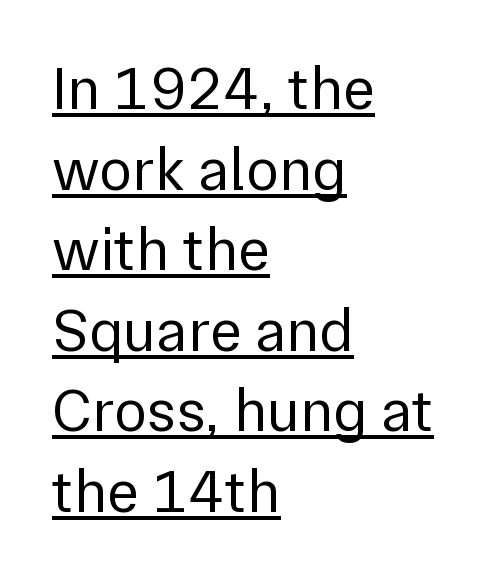
The image shows 61 px regular-weight sans-serif type, upright; set left-aligned, normal line spacing (1.32x), normal letter spacing, underlined; low stroke contrast and a medium x-height.
